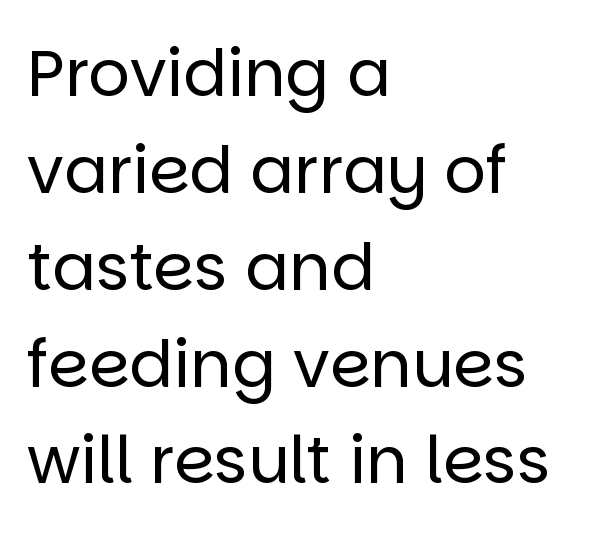
{"serif": "no", "italic": "no", "bold": "no", "weight": "regular", "width": "normal", "stroke_contrast": "low", "x_height": "large", "monospaced": "no", "underline": "no", "align": "left", "line_spacing": "normal", "line_spacing_ratio": 1.49, "letter_spacing": "normal", "letter_spacing_em": 0.0, "glyph_px": 65}
